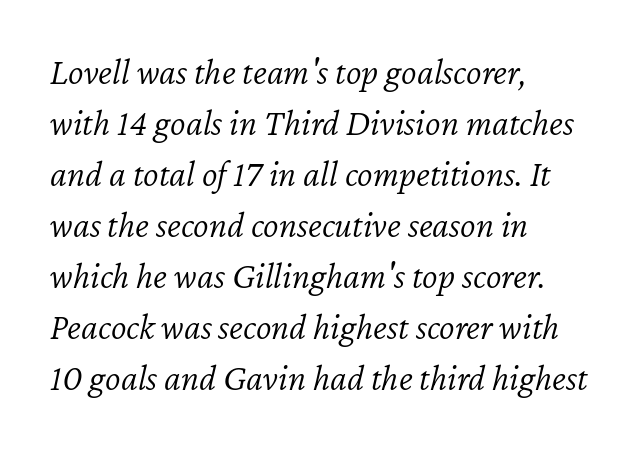
The image shows 37 px light type, italic (leaning right); set left-aligned, normal line spacing (1.38x), normal letter spacing, not underlined; low stroke contrast and a medium x-height.
